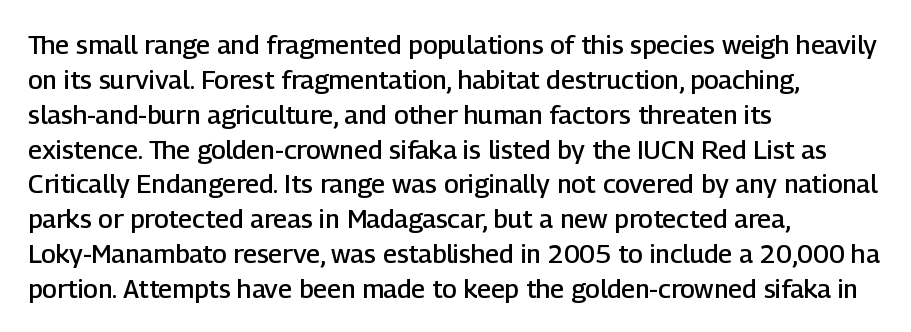
Q: Is the text bold? A: Semi-bold.
Q: Is the text italic (slanted)? A: No, it is upright.
Q: Is the text underlined? A: No.
Q: How is the paragraph aligned? A: Left-aligned.
Q: Is the spacing between letters normal or unusually wide? A: Normal.
Q: Is the spacing between lines tight, normal or loose? A: Normal.
